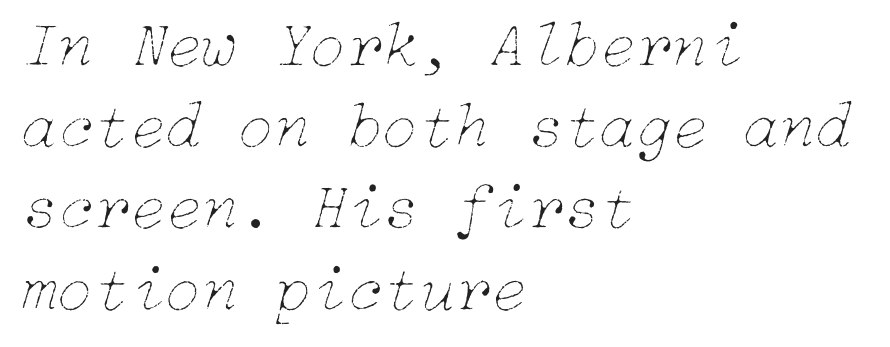
The image shows 66 px thin type, italic (leaning right); set left-aligned, line spacing 1.23x, normal letter spacing, not underlined; low stroke contrast and a medium x-height.
